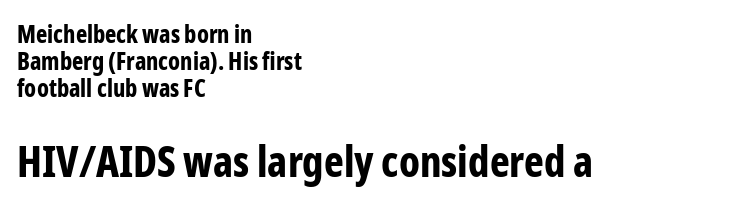
Beneath every word, the page is bare. What stands out about the letter spacing? Nothing — it is the standard amount. These lines are rendered in a variable-pitch font. The passage shown stacks its lines with hardly any gap. The setting favours the left margin, as ordinary paragraphs usually do. No italicization has been applied; the sample stays upright.
